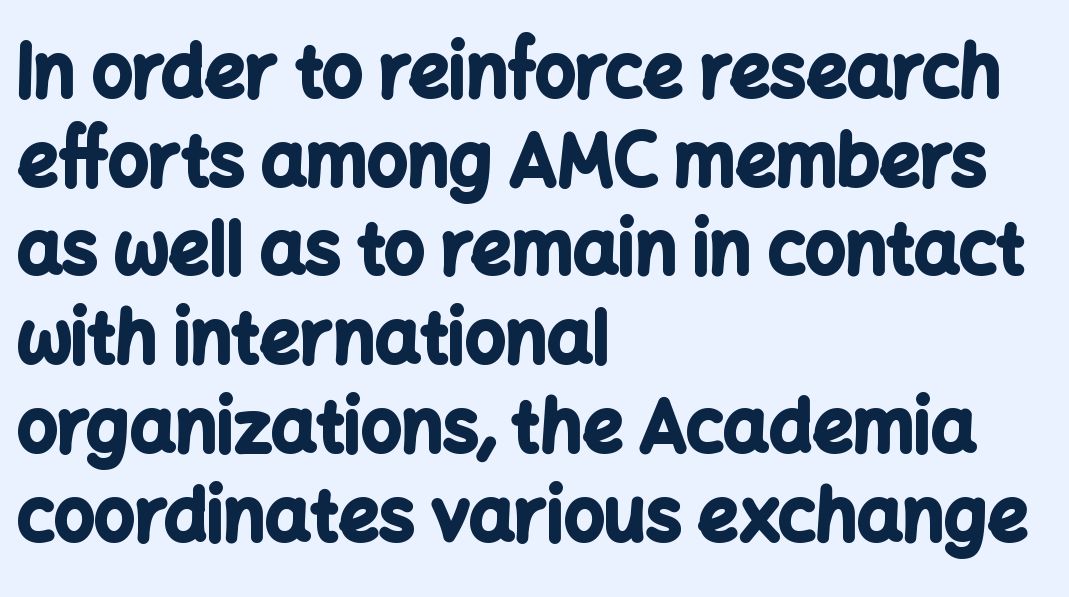
Q: Is the text bold? A: Yes.
Q: Is the text italic (slanted)? A: No, it is upright.
Q: Is the typeface a serif or a sans-serif typeface? A: Sans-serif.
Q: Is the text underlined? A: No.
Q: How is the paragraph aligned? A: Left-aligned.
Q: Is the spacing between letters normal or unusually wide? A: Normal.
Q: Is the spacing between lines tight, normal or loose? A: Normal.
Q: Width (condensed, normal, or wide)? A: Normal.
Q: Stroke contrast? A: Low.
Q: x-height? A: Medium.
Q: Monospaced? A: No.
